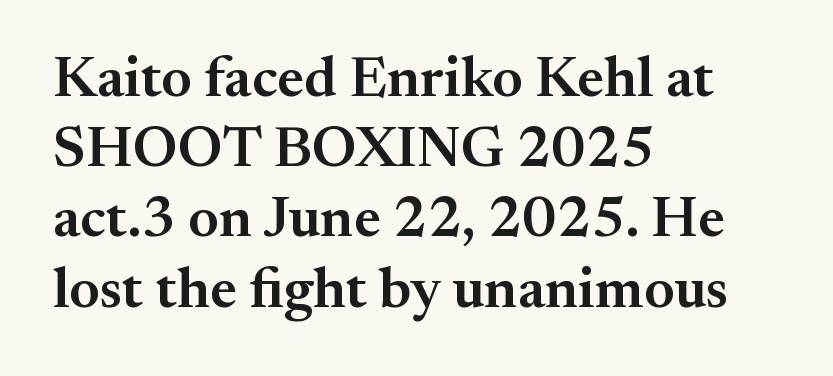
Summary of weight: moderately heavy, a semibold. Any mark beneath the type? The region is blank. Observe the ordinary spacing: letters are neighbours, not strangers. Serifs: yes, visible at the terminals of the letterforms. Think of a printed novel: that variable character pitch is what you see here.
